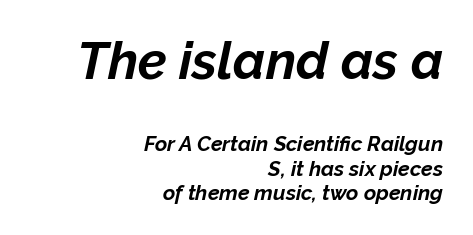
The image shows 52 px bold type, italic (leaning right); set right-aligned, tight line spacing (1.15x), normal letter spacing, not underlined; the first (top) block is 2.48x larger; low stroke contrast and a medium x-height.
